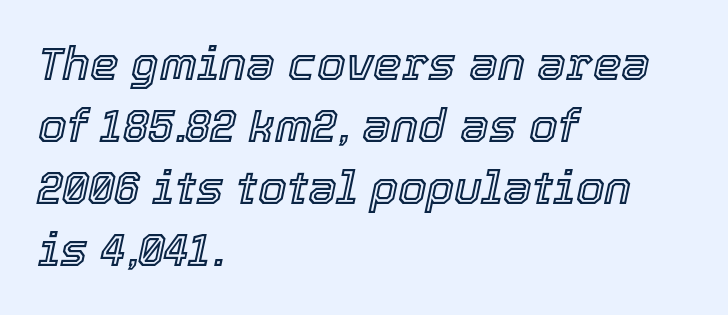
Observe the ordinary spacing: letters are neighbours, not strangers. The gap between lines stays unmarked. The rag falls on the right side of this text block. Honestly, the row spacing looks completely unremarkable. The whole block is typeset with a tilt. Looks like regular typesetting: each glyph gets only the width it needs.
